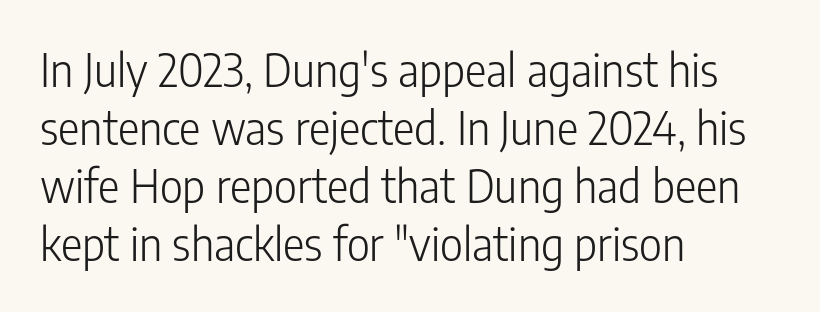
Q: Is the text bold? A: No.
Q: Is the text italic (slanted)? A: No, it is upright.
Q: Is the typeface a serif or a sans-serif typeface? A: Sans-serif.
Q: Is the text underlined? A: No.
Q: How is the paragraph aligned? A: Left-aligned.
Q: Is the spacing between letters normal or unusually wide? A: Normal.
Q: Is the spacing between lines tight, normal or loose? A: Normal.
Q: Width (condensed, normal, or wide)? A: Condensed.
Q: Stroke contrast? A: Low.
Q: x-height? A: Medium.
Q: Monospaced? A: No.
